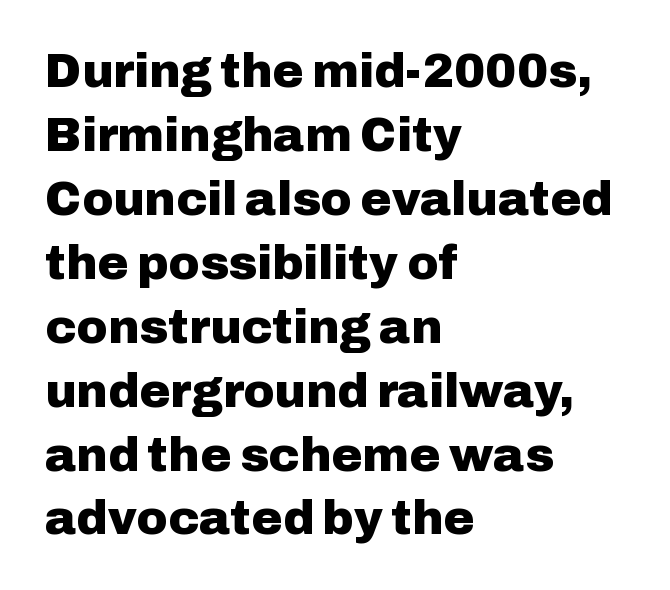
Does extra space separate the letters? No, they use regular spacing. The lettering stays uniformly vertical, giving the passage a roman look. A typesetter would call this proportional, since set widths differ per character. Typographically, this falls in the sans-serif category.
